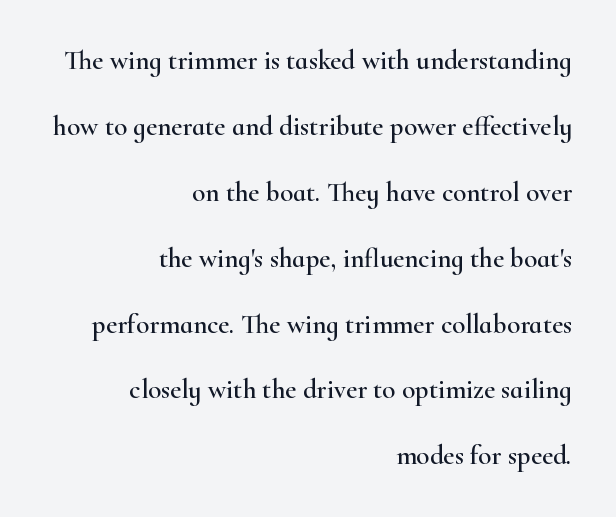
{"italic": "no", "underline": "no", "align": "right", "line_spacing": "loose", "line_spacing_ratio": 2.44, "letter_spacing": "normal", "letter_spacing_em": 0.0, "glyph_px": 27}
